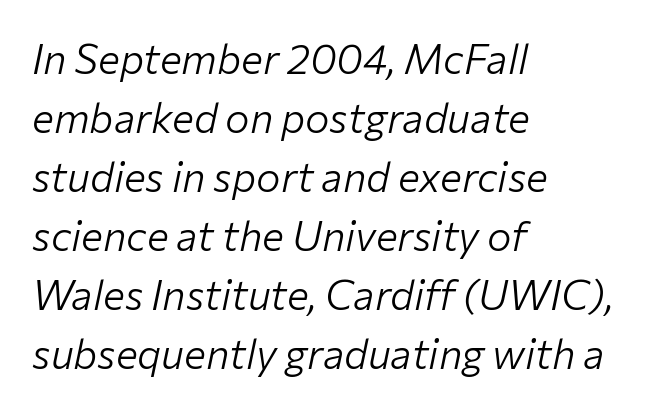
Q: Is the text bold? A: No.
Q: Is the text italic (slanted)? A: Yes, it leans right by about 12 degrees.
Q: Is the text underlined? A: No.
Q: How is the paragraph aligned? A: Left-aligned.
Q: Is the spacing between letters normal or unusually wide? A: Normal.
Q: Is the spacing between lines tight, normal or loose? A: Normal.
Q: Width (condensed, normal, or wide)? A: Normal.
Q: Stroke contrast? A: Low.
Q: x-height? A: Medium.
Q: Monospaced? A: No.
